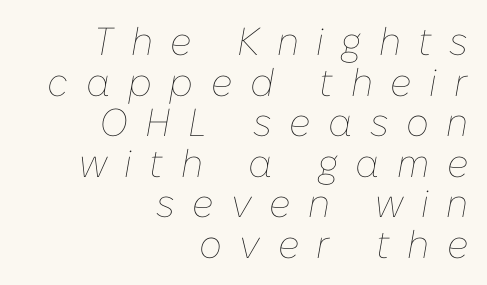
{"italic": "yes", "lean": "right", "slant_degrees": 10, "bold": "no", "weight": "thin", "width": "normal", "stroke_contrast": "low", "x_height": "medium", "monospaced": "no", "underline": "no", "align": "right", "line_spacing": "tight", "line_spacing_ratio": 1.04, "letter_spacing": "wide", "letter_spacing_em": 0.45, "glyph_px": 39}
